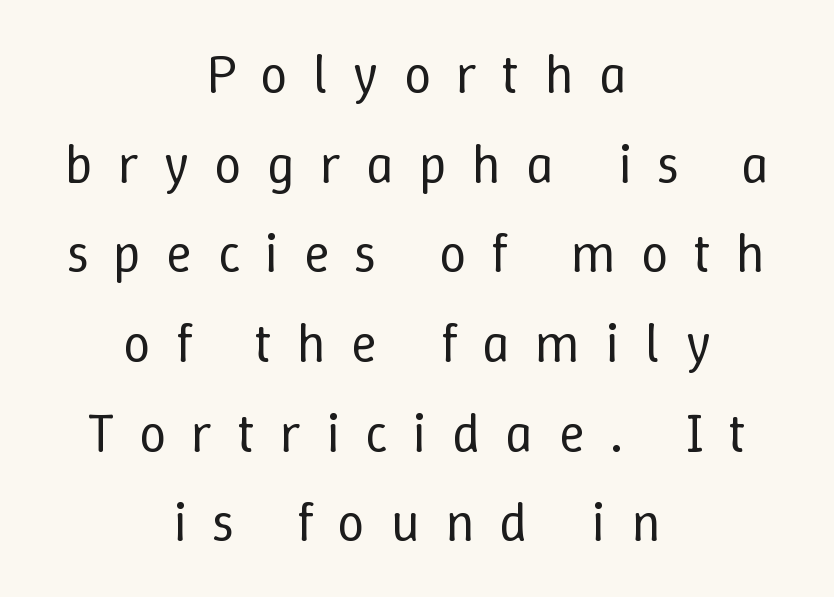
{"italic": "no", "bold": "no", "weight": "regular", "width": "normal", "stroke_contrast": "low", "x_height": "medium", "monospaced": "no", "underline": "no", "align": "center", "line_spacing": "normal", "line_spacing_ratio": 1.63, "letter_spacing": "wide", "letter_spacing_em": 0.45, "glyph_px": 55}
